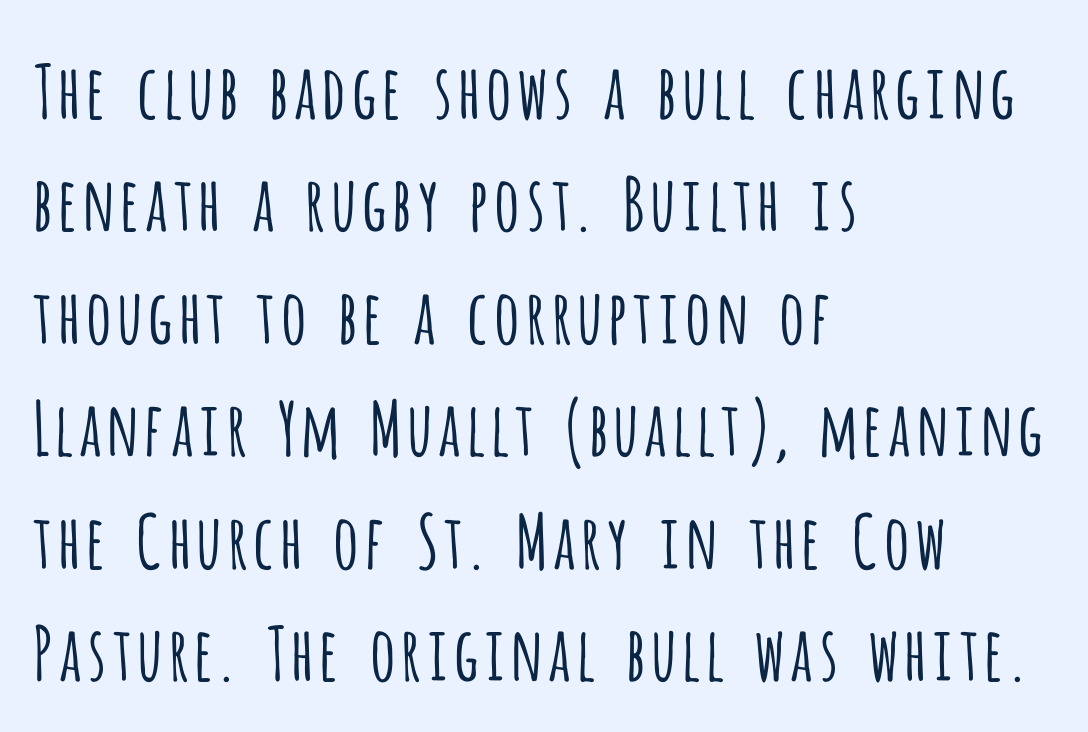
Short note: letters normally spaced. Vertical spacing — default. Nothing heavy about these letters — not bold at all. Horizontally, the lines are justified to the leading edge only. The font family rendered here belongs to the sans-serif group. The specimen omits any rule beneath the text block's lines.
